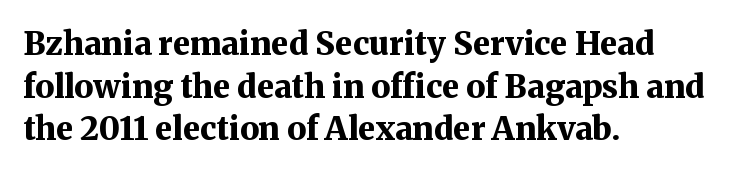
Q: Is the text bold? A: Yes.
Q: Is the text italic (slanted)? A: No, it is upright.
Q: Is the typeface a serif or a sans-serif typeface? A: Serif.
Q: Is the text underlined? A: No.
Q: How is the paragraph aligned? A: Left-aligned.
Q: Is the spacing between letters normal or unusually wide? A: Normal.
Q: Is the spacing between lines tight, normal or loose? A: Normal.
Q: Width (condensed, normal, or wide)? A: Normal.
Q: Stroke contrast? A: Medium.
Q: x-height? A: Medium.
Q: Monospaced? A: No.
